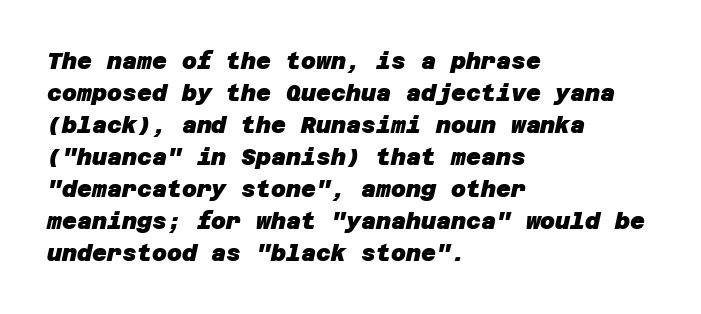
The image shows 23 px bold type; set left-aligned, normal line spacing (1.39x), normal letter spacing, not underlined.
